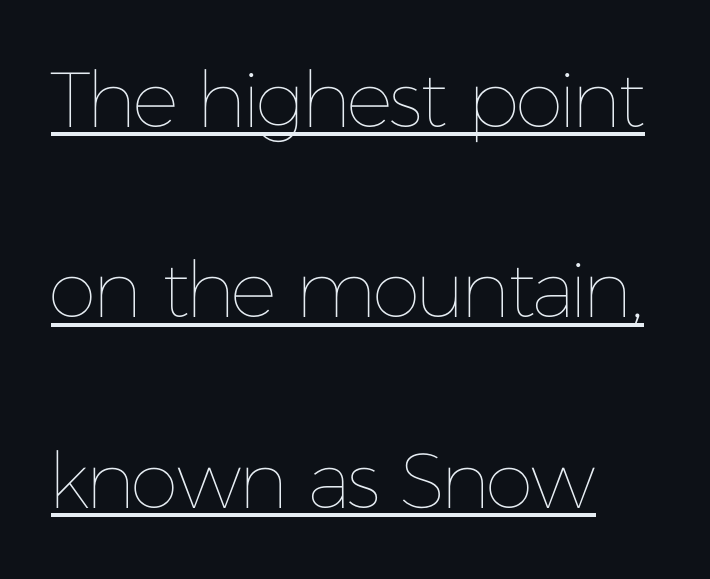
The image shows 78 px thin type, upright; set left-aligned, loose line spacing (2.44x), normal letter spacing, underlined; low stroke contrast and a medium x-height.
